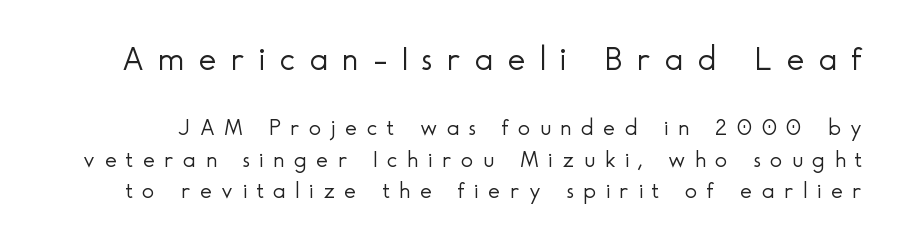
{"serif": "no", "italic": "no", "bold": "no", "weight": "light", "width": "normal", "x_height": "small", "monospaced": "no", "underline": "no", "line_spacing": "normal", "line_spacing_ratio": 1.36, "letter_spacing": "wide", "letter_spacing_em": 0.41, "larger_block": "first", "size_ratio": 1.48, "glyph_px": 34}
